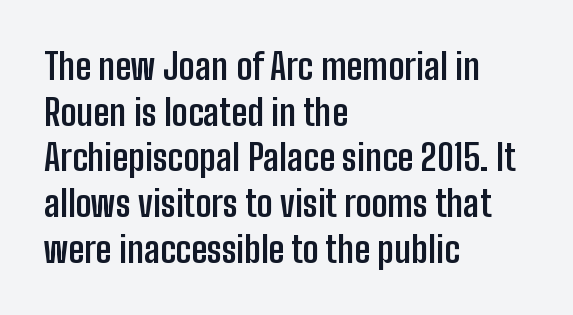
Q: Is the text bold? A: Yes.
Q: Is the text italic (slanted)? A: No, it is upright.
Q: Is the typeface a serif or a sans-serif typeface? A: Sans-serif.
Q: Is the text underlined? A: No.
Q: How is the paragraph aligned? A: Left-aligned.
Q: Is the spacing between letters normal or unusually wide? A: Normal.
Q: Is the spacing between lines tight, normal or loose? A: Normal.
Q: Width (condensed, normal, or wide)? A: Condensed.
Q: Stroke contrast? A: Low.
Q: x-height? A: Medium.
Q: Monospaced? A: No.
